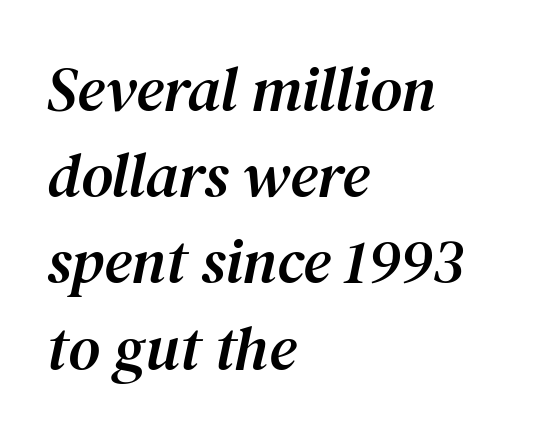
The image shows 62 px serif type, italic (leaning right); set left-aligned, normal line spacing (1.39x), normal letter spacing, not underlined; medium stroke contrast and a medium x-height.
